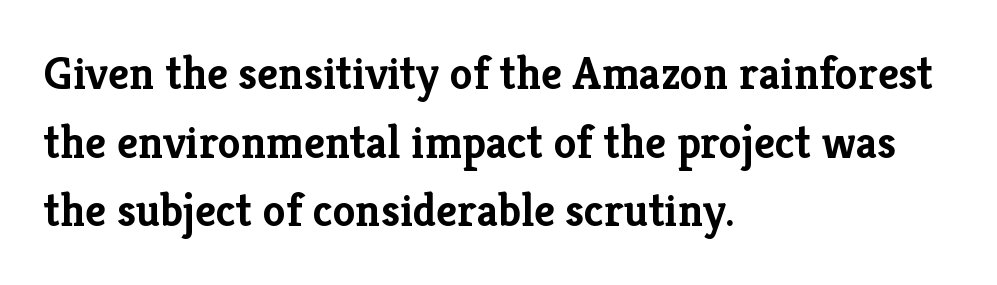
The image shows 46 px semibold serif type, upright; set left-aligned, normal line spacing (1.49x), normal letter spacing, not underlined; low stroke contrast and a medium x-height.
